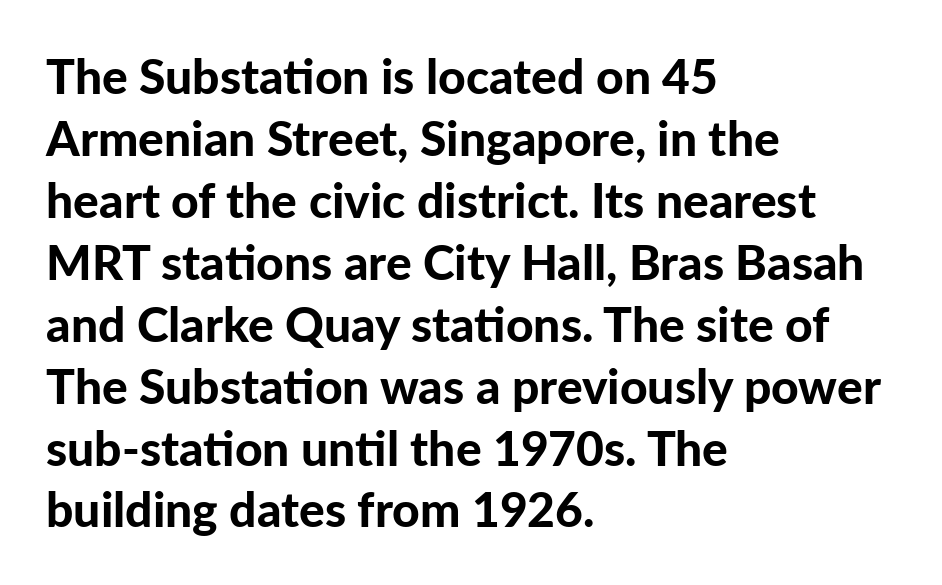
Thick stems and heavy bowls — unmistakably bold. Do the characters align in a grid? No, the font is proportional. The horizontal fit of the characters is conventional and even. The passage is arranged the way most books set body copy — flush left. Interline gaps are of average width in this sample.
